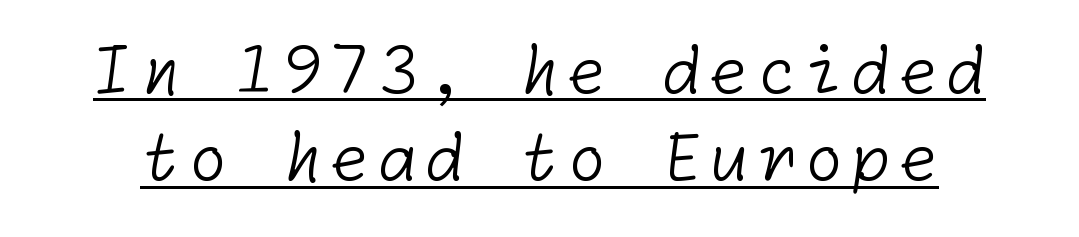
In terms of letterform style, serifs are entirely absent. Vertical stems look standard width or narrower in stroke. You can see a thin bar hugging the bottom of the glyphs. Normally led — the rows are evenly, conventionally spaced.
